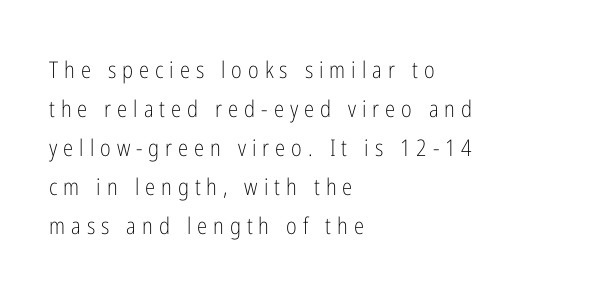
{"italic": "no", "bold": "no", "underline": "no", "align": "left", "line_spacing": "normal", "line_spacing_ratio": 1.7, "letter_spacing": "wide", "letter_spacing_em": 0.26, "glyph_px": 23}
